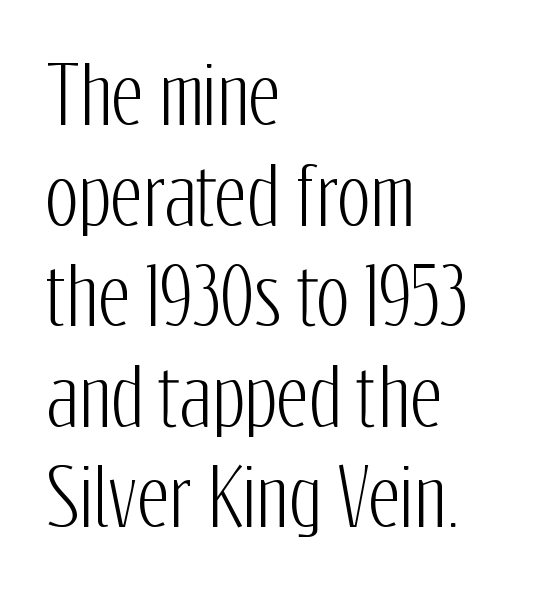
{"serif": "no", "italic": "no", "width": "condensed", "stroke_contrast": "low", "x_height": "medium", "monospaced": "no", "underline": "no", "align": "left", "line_spacing": "normal", "line_spacing_ratio": 1.29, "letter_spacing": "normal", "letter_spacing_em": 0.0, "glyph_px": 78}
